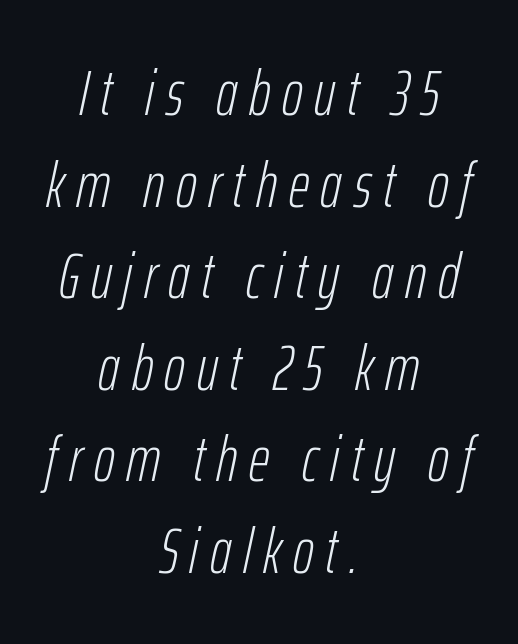
The image shows 64 px light, condensed type, italic (leaning right); set centered, normal line spacing (1.43x), not underlined; low stroke contrast and a medium x-height.
